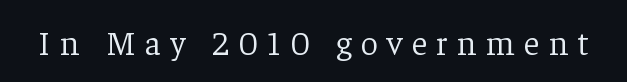
{"serif": "yes", "italic": "no", "bold": "no", "weight": "light", "width": "normal", "stroke_contrast": "low", "x_height": "medium", "monospaced": "no", "underline": "no", "letter_spacing": "wide", "letter_spacing_em": 0.28, "glyph_px": 34}
